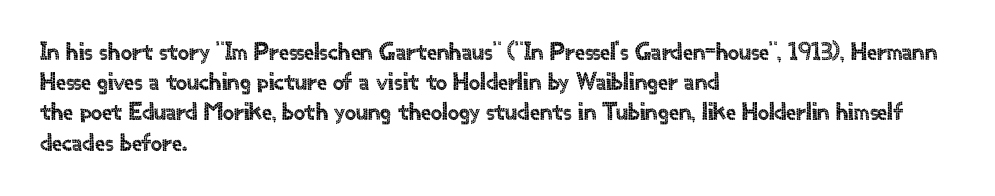
The image shows 25 px text type, upright; set left-aligned, line spacing 1.21x, normal letter spacing, not underlined.
